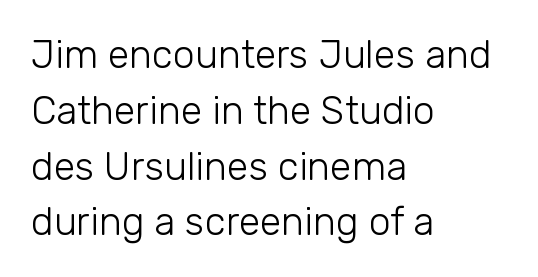
Grotesque or geometric, the face here clearly has no serifs. Vertical stems look standard width or narrower in stroke. How are the letters spaced? Ordinarily, with no added tracking. The rendering anchors every line to the left-hand side. The zone under the glyphs is completely vacant. Evenly set lines give the paragraph a standard silhouette.
